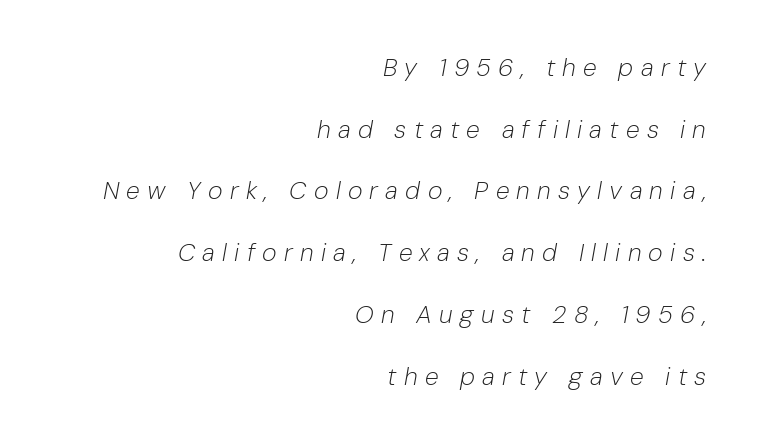
The image shows 25 px text type, italic (leaning right); set right-aligned, loose line spacing (2.47x), unusually wide letter spacing (+0.29 em), not underlined.
